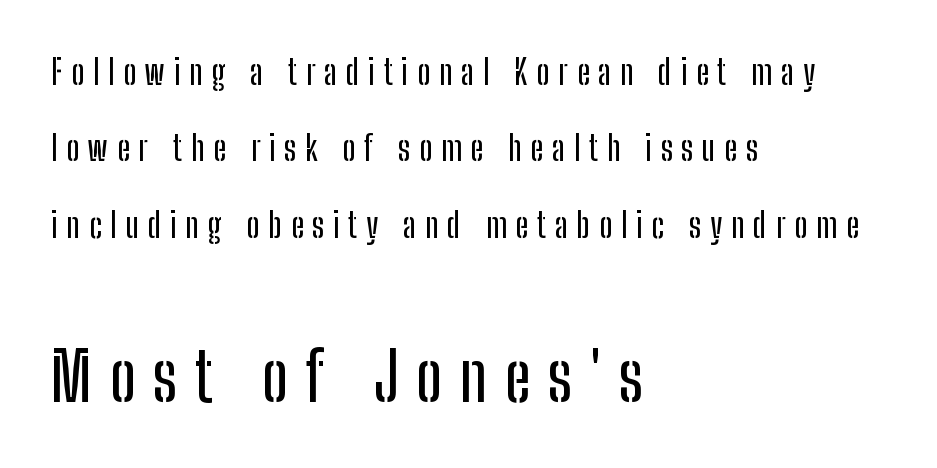
{"serif": "no", "italic": "no", "width": "condensed", "stroke_contrast": "low", "x_height": "medium", "monospaced": "no", "underline": "no", "align": "left", "line_spacing": "loose", "line_spacing_ratio": 2.25, "letter_spacing": "wide", "letter_spacing_em": 0.26, "larger_block": "second", "size_ratio": 2.0, "glyph_px": 68}
